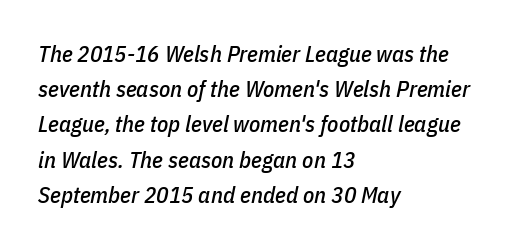
The image shows 23 px text type, italic (leaning right); set left-aligned, normal line spacing (1.53x), normal letter spacing, not underlined.
